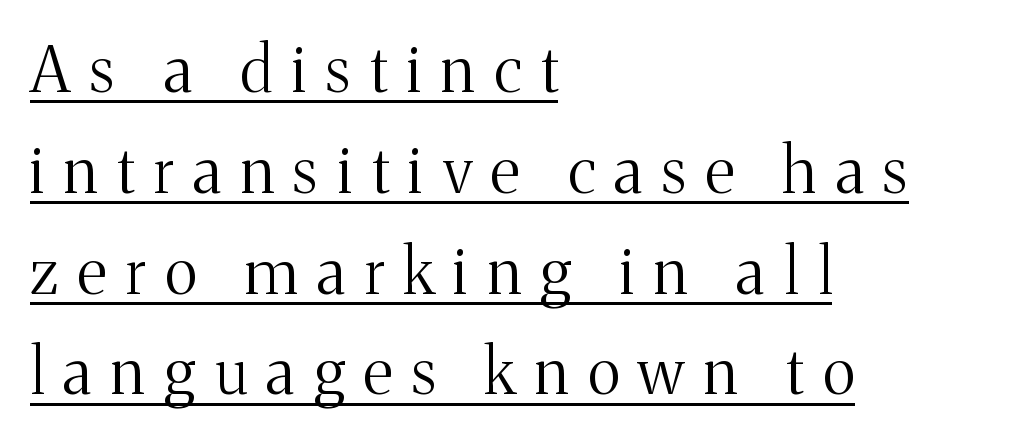
{"serif": "yes", "italic": "no", "bold": "no", "weight": "light", "width": "normal", "stroke_contrast": "medium", "x_height": "medium", "monospaced": "no", "underline": "yes", "align": "left", "line_spacing": "normal", "line_spacing_ratio": 1.6, "letter_spacing": "wide", "letter_spacing_em": 0.31, "glyph_px": 63}
